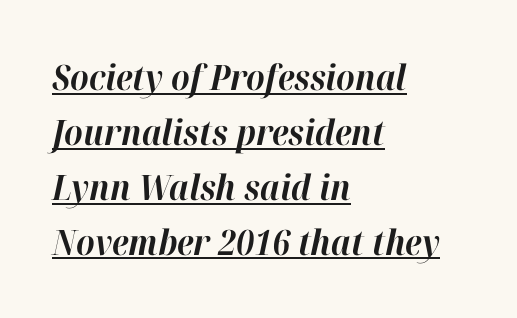
{"italic": "yes", "lean": "right", "slant_degrees": 12, "bold": "yes", "weight": "bold", "width": "normal", "stroke_contrast": "high", "x_height": "medium", "monospaced": "no", "underline": "yes", "align": "left", "line_spacing": "normal", "line_spacing_ratio": 1.57, "letter_spacing": "normal", "letter_spacing_em": 0.0, "glyph_px": 35}
